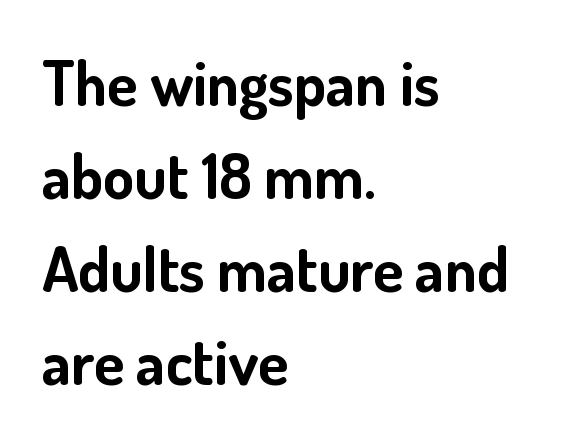
Q: Is the text bold? A: Yes.
Q: Is the text italic (slanted)? A: No, it is upright.
Q: Is the typeface a serif or a sans-serif typeface? A: Sans-serif.
Q: Is the text underlined? A: No.
Q: How is the paragraph aligned? A: Left-aligned.
Q: Is the spacing between letters normal or unusually wide? A: Normal.
Q: Is the spacing between lines tight, normal or loose? A: Normal.
Q: Width (condensed, normal, or wide)? A: Normal.
Q: Stroke contrast? A: Low.
Q: x-height? A: Small.
Q: Monospaced? A: No.
